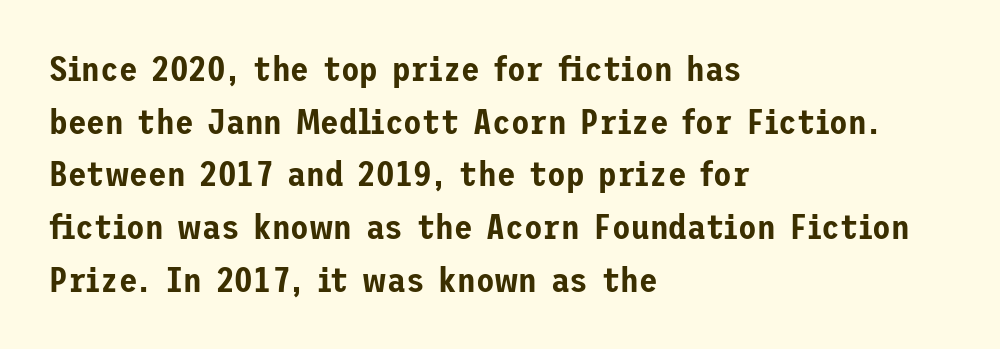
{"serif": "no", "italic": "no", "width": "normal", "stroke_contrast": "low", "x_height": "medium", "underline": "no", "align": "left", "line_spacing": "normal", "line_spacing_ratio": 1.55, "letter_spacing": "normal", "letter_spacing_em": 0.0, "glyph_px": 34}
